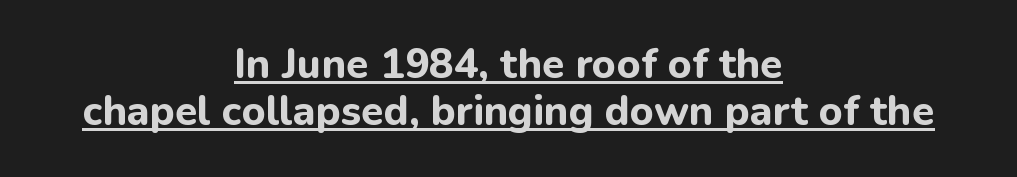
The image shows 41 px bold sans-serif type, upright; set centered, tight line spacing (1.15x), normal letter spacing, underlined; low stroke contrast and a medium x-height.
